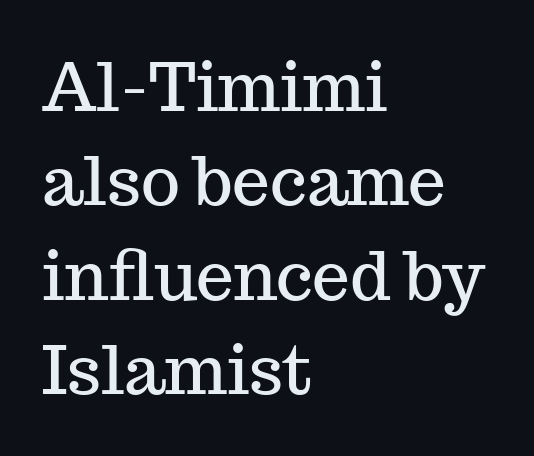
{"serif": "yes", "italic": "no", "width": "normal", "stroke_contrast": "medium", "x_height": "medium", "monospaced": "no", "underline": "no", "align": "left", "line_spacing": "normal", "line_spacing_ratio": 1.41, "letter_spacing": "normal", "letter_spacing_em": 0.0, "glyph_px": 67}
